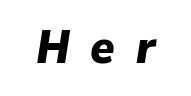
The strokes are fattened all the way to bold. The letters are slanted; this is an italic face. Words float on clear page, feet unadorned. These lines have a slow, spaced-out rhythm from letter to letter. Do the characters align in a grid? No, the font is proportional.
